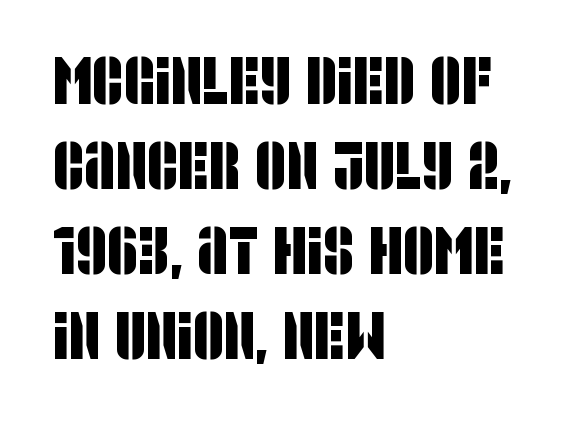
The image shows 68 px condensed sans-serif type; set left-aligned, normal line spacing (1.25x), normal letter spacing, not underlined; low stroke contrast and a large x-height.
